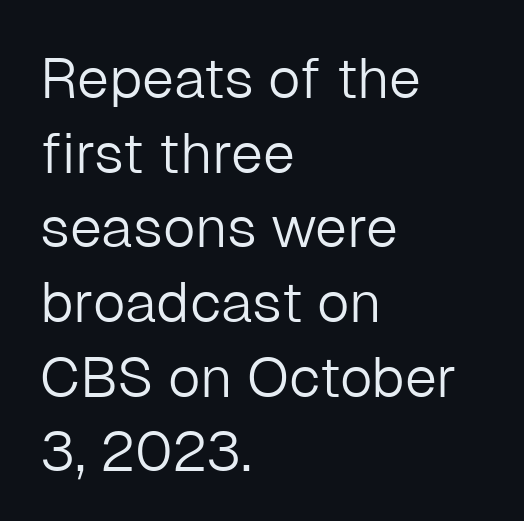
The image shows 57 px light sans-serif type, upright; set left-aligned, normal line spacing (1.31x), normal letter spacing, not underlined; low stroke contrast and a medium x-height.
